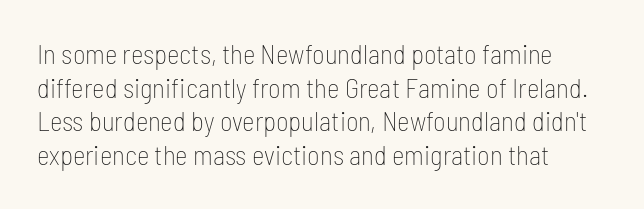
Whoever set this chose a conventional vertical rhythm. Each stroke keeps to a modest, everyday thickness or less. Is there any slant? The stems are plumb. Any mark beneath the type? The region is blank. Horizontal alignment here is leftward, the default for most running prose.
